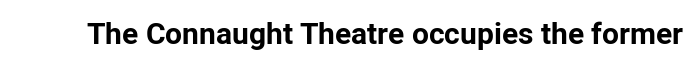
Q: Is the text bold? A: Yes.
Q: Is the text italic (slanted)? A: No, it is upright.
Q: Is the typeface a serif or a sans-serif typeface? A: Sans-serif.
Q: Is the text underlined? A: No.
Q: Is the spacing between letters normal or unusually wide? A: Normal.
Q: Width (condensed, normal, or wide)? A: Normal.
Q: Stroke contrast? A: Low.
Q: x-height? A: Medium.
Q: Monospaced? A: No.
